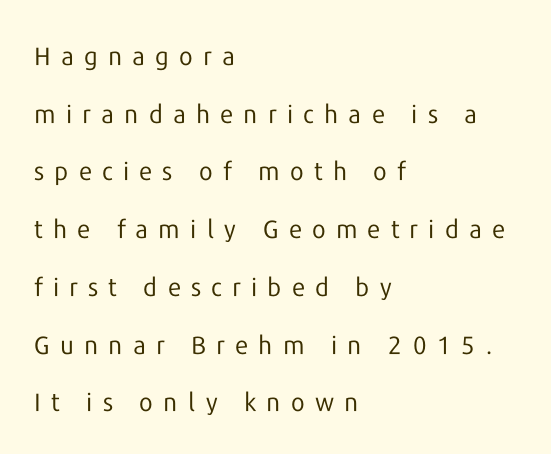
Q: Is the text bold? A: No.
Q: Is the text italic (slanted)? A: No, it is upright.
Q: Is the text underlined? A: No.
Q: How is the paragraph aligned? A: Left-aligned.
Q: Is the spacing between letters normal or unusually wide? A: Unusually wide.
Q: Is the spacing between lines tight, normal or loose? A: Loose.
